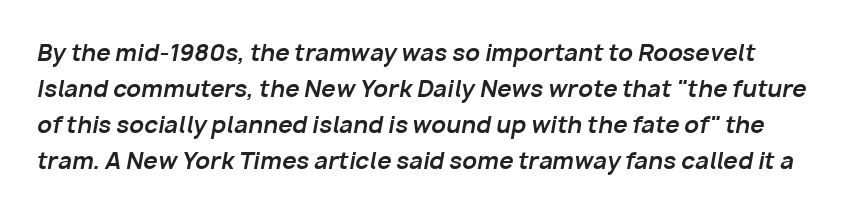
The image shows 23 px bold type, italic (leaning right); set normal line spacing (1.57x), normal letter spacing, not underlined.
